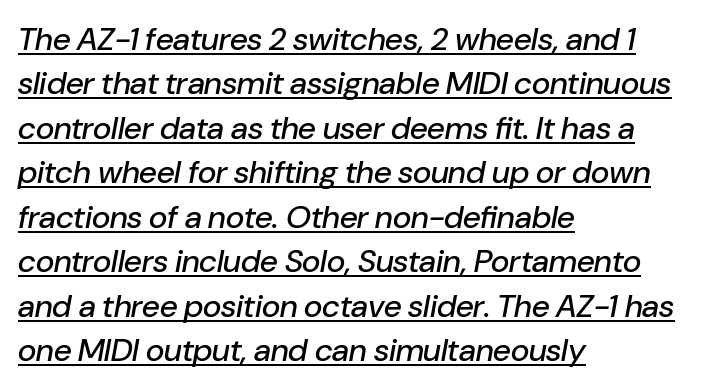
The image shows 32 px text type, italic (leaning right); set left-aligned, normal line spacing (1.39x), normal letter spacing, underlined; low stroke contrast and a medium x-height.
